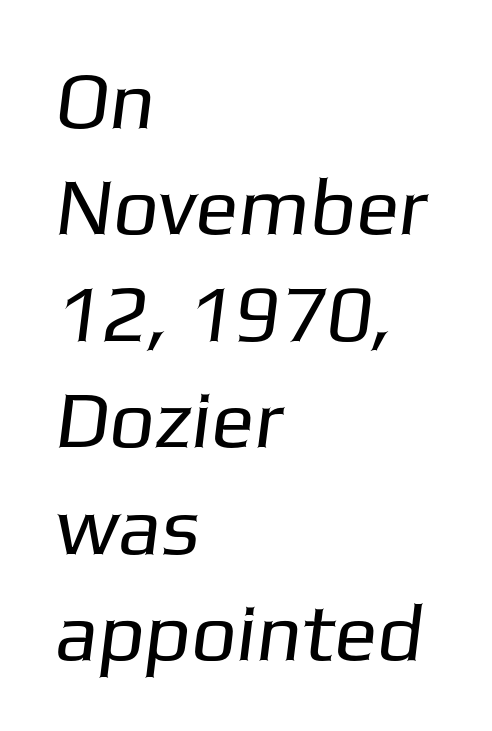
Q: Is the text bold? A: No.
Q: Is the typeface a serif or a sans-serif typeface? A: Sans-serif.
Q: Is the text underlined? A: No.
Q: How is the paragraph aligned? A: Left-aligned.
Q: Is the spacing between letters normal or unusually wide? A: Normal.
Q: Is the spacing between lines tight, normal or loose? A: Normal.
Q: Width (condensed, normal, or wide)? A: Normal.
Q: Stroke contrast? A: Low.
Q: x-height? A: Medium.
Q: Monospaced? A: No.
